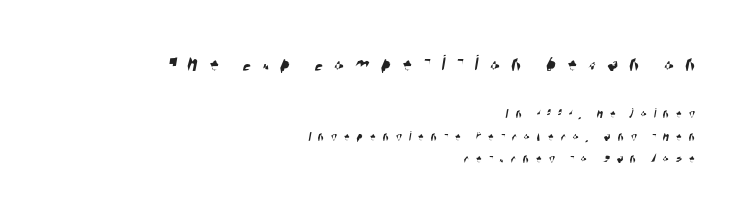
A normal amount of white space separates one row of letters from the next. Which margin do the lines hug? The right one — the left edge is uneven. Underlining? Definitely not there. The horizontal fit of the characters is loose and conspicuously gappy. The letters in the upper block stand taller than those in the block below.
